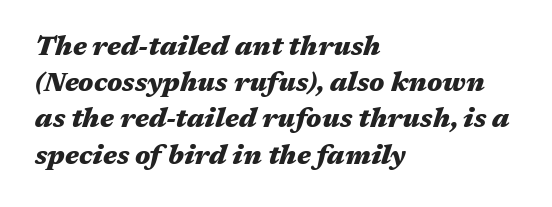
{"italic": "yes", "lean": "right", "slant_degrees": 17, "bold": "yes", "underline": "no", "align": "left", "line_spacing": "normal", "line_spacing_ratio": 1.34, "letter_spacing": "normal", "letter_spacing_em": 0.0, "glyph_px": 27}
